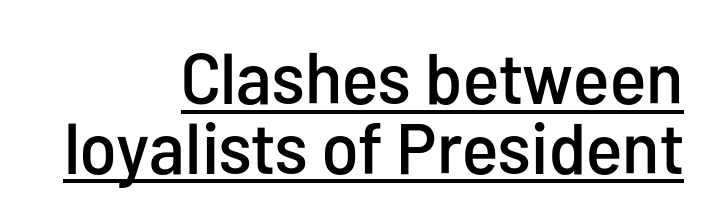
Does extra space separate the letters? No, they use regular spacing. Check where the strokes stop: nothing finishes them off — pure sans. Whoever set this chose condensed vertical rhythm over breathing room. Upright lettering throughout. The rendered words wear a rule along their underside.
